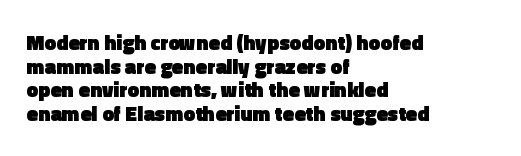
Q: Is the text bold? A: Yes.
Q: Is the text italic (slanted)? A: No, it is upright.
Q: Is the text underlined? A: No.
Q: How is the paragraph aligned? A: Left-aligned.
Q: Is the spacing between letters normal or unusually wide? A: Normal.
Q: Is the spacing between lines tight, normal or loose? A: Tight.
